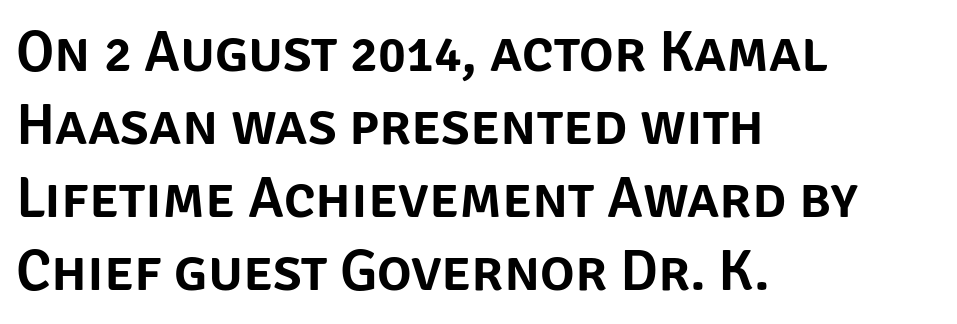
Anything drawn beneath the words? Only blank space. Horizontally, the lines are justified to the leading edge only. Whoever set this chose a conventional vertical rhythm. The rendering shows plain stroke endings on the letterforms — a sans-serif design. Is this a fixed-width face? No — the glyphs have proportional, varying widths.
